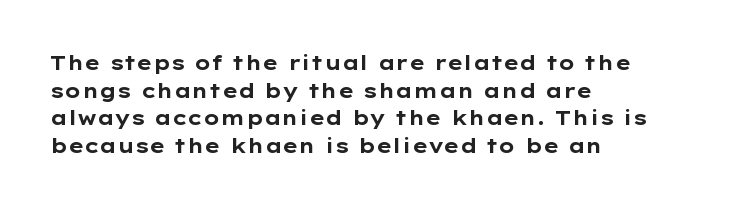
The image shows 20 px bold type, upright; set left-aligned, normal line spacing (1.38x), normal letter spacing, not underlined.
